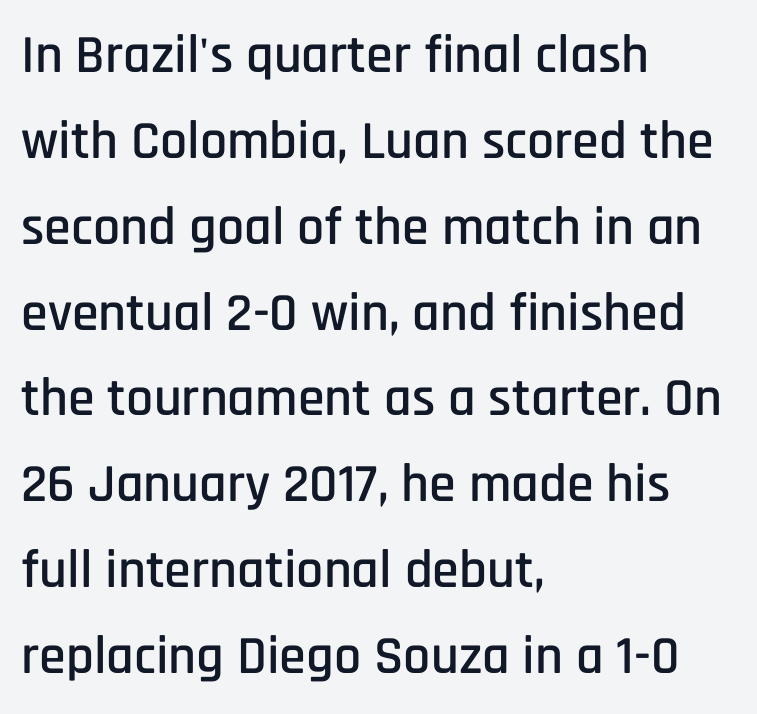
Q: Is the text italic (slanted)? A: No, it is upright.
Q: Is the typeface a serif or a sans-serif typeface? A: Sans-serif.
Q: Is the text underlined? A: No.
Q: How is the paragraph aligned? A: Left-aligned.
Q: Is the spacing between letters normal or unusually wide? A: Normal.
Q: Is the spacing between lines tight, normal or loose? A: Normal.
Q: Width (condensed, normal, or wide)? A: Condensed.
Q: Stroke contrast? A: Low.
Q: x-height? A: Large.
Q: Monospaced? A: No.
